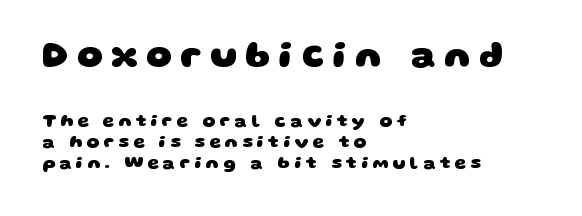
{"serif": "no", "bold": "yes", "weight": "heavy", "width": "wide", "stroke_contrast": "low", "x_height": "large", "monospaced": "no", "underline": "no", "align": "left", "line_spacing_ratio": 1.19, "letter_spacing": "wide", "letter_spacing_em": 0.23, "larger_block": "first", "size_ratio": 2.0, "glyph_px": 36}
